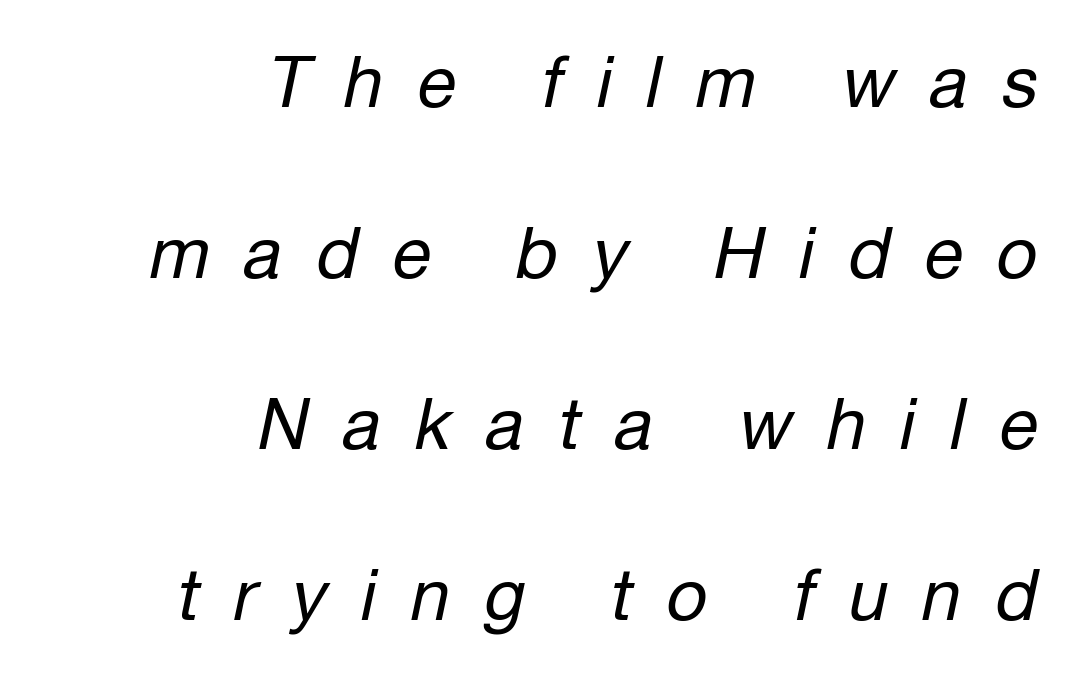
The image shows 71 px regular-weight type, italic (leaning right); set right-aligned, loose line spacing (2.41x), unusually wide letter spacing (+0.48 em), not underlined; low stroke contrast and a medium x-height.
